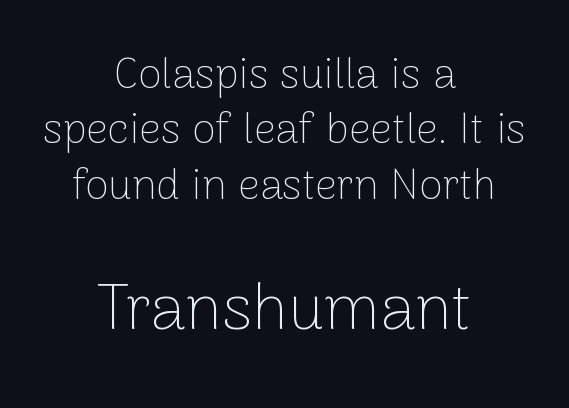
{"serif": "no", "italic": "no", "bold": "no", "weight": "thin", "width": "normal", "stroke_contrast": "low", "x_height": "medium", "monospaced": "no", "underline": "no", "align": "center", "line_spacing": "normal", "line_spacing_ratio": 1.29, "letter_spacing": "normal", "letter_spacing_em": 0.0, "larger_block": "second", "size_ratio": 1.51, "glyph_px": 65}
